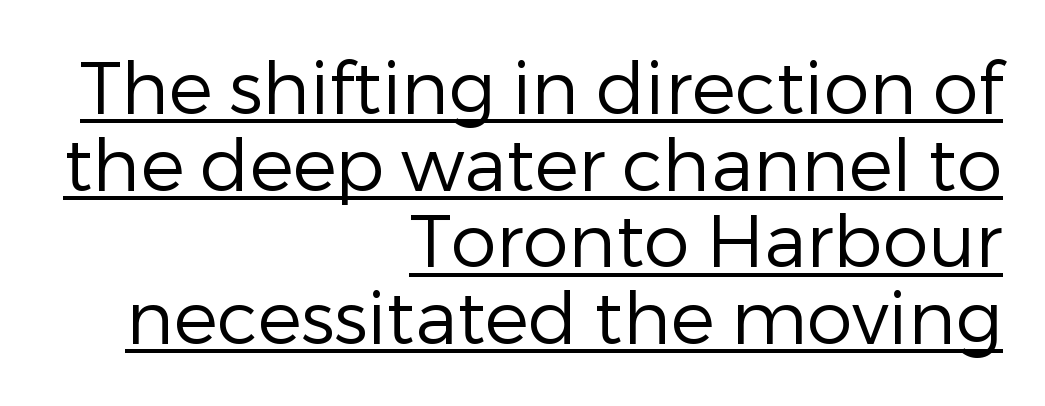
Each letter keeps its own natural width here, so spacing adapts to shape. Rows of type sit shoulder to shoulder in the vertical direction. Inter-character spacing is left at the font's built-in metrics. Decoration check: the copy is underlined. The passage shown is not bold in any degree. Observe the absence of serifs on each vertical stroke in this sample.
